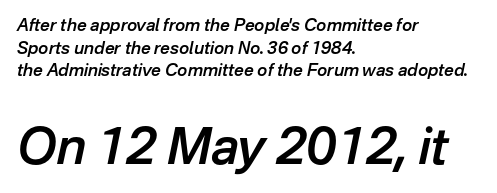
{"italic": "yes", "lean": "right", "slant_degrees": 12, "bold": "semi", "weight": "semibold", "width": "normal", "stroke_contrast": "low", "x_height": "medium", "monospaced": "no", "underline": "no", "align": "left", "line_spacing": "normal", "line_spacing_ratio": 1.33, "letter_spacing": "normal", "letter_spacing_em": 0.0, "larger_block": "second", "size_ratio": 2.94, "glyph_px": 50}
